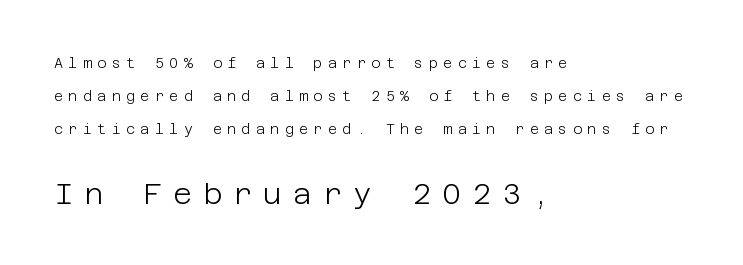
These lines are composed in type without serifs. Block two is the big one; block one sits smaller above it. The setting favours the left margin, as ordinary paragraphs usually do. The lettering holds an erect, upright posture throughout. The space between consecutive lines is lavish. Words appear elongated and porous because spacing is wide.
